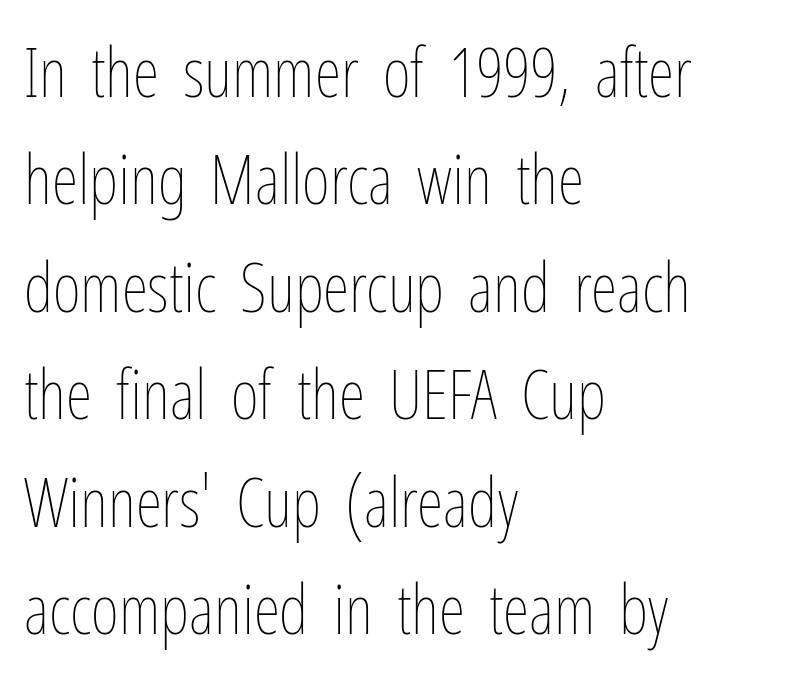
The image shows 68 px thin, condensed type, upright; set left-aligned, normal line spacing (1.58x), normal letter spacing, not underlined; low stroke contrast and a medium x-height.
